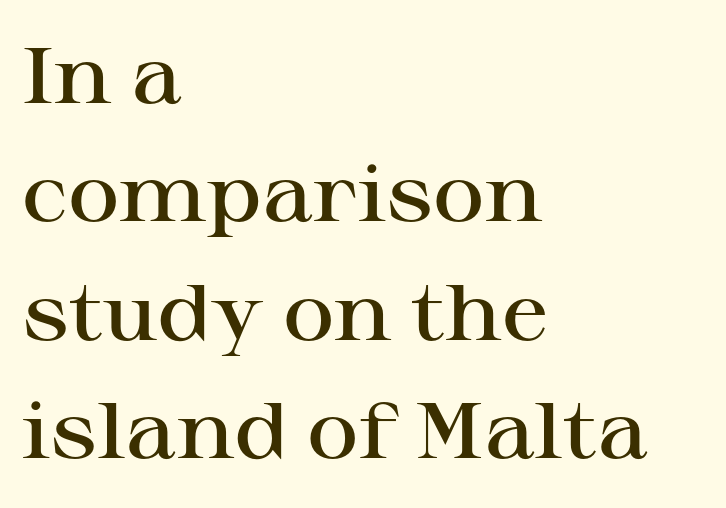
Q: Is the text bold? A: Semi-bold.
Q: Is the text italic (slanted)? A: No, it is upright.
Q: Is the typeface a serif or a sans-serif typeface? A: Serif.
Q: Is the text underlined? A: No.
Q: How is the paragraph aligned? A: Left-aligned.
Q: Is the spacing between letters normal or unusually wide? A: Normal.
Q: Is the spacing between lines tight, normal or loose? A: Normal.
Q: Width (condensed, normal, or wide)? A: Wide.
Q: Stroke contrast? A: High.
Q: x-height? A: Medium.
Q: Monospaced? A: No.
